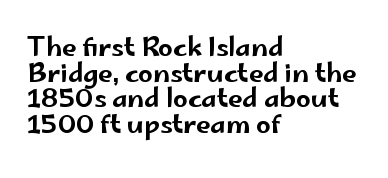
{"italic": "no", "underline": "no", "align": "left", "line_spacing": "tight", "line_spacing_ratio": 0.99, "letter_spacing": "normal", "letter_spacing_em": 0.0, "glyph_px": 26}
